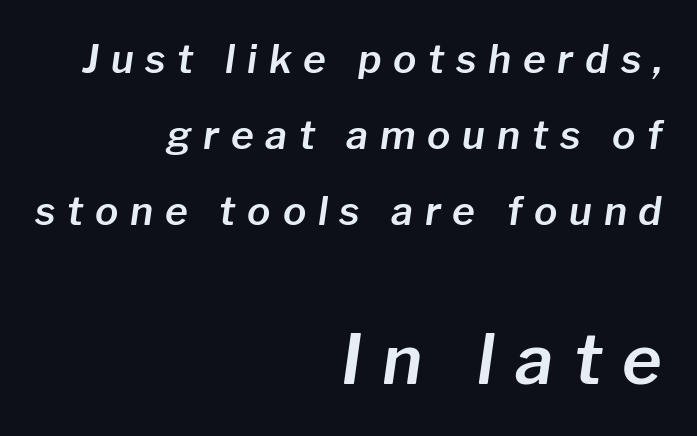
The image shows 68 px text type, italic (leaning right); set right-aligned, loose line spacing (1.95x), unusually wide letter spacing (+0.3 em), not underlined; the second (bottom) block is 1.74x larger; low stroke contrast and a medium x-height.
